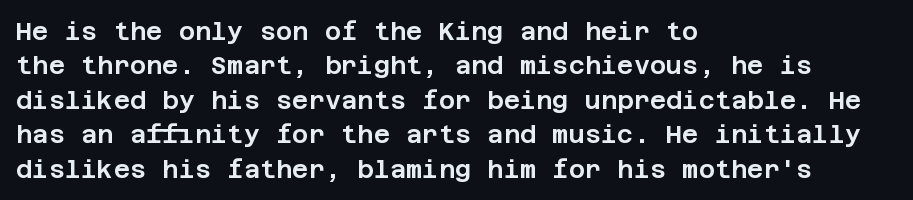
The image shows 25 px text type, upright; set left-aligned, normal line spacing (1.38x), normal letter spacing, not underlined.
